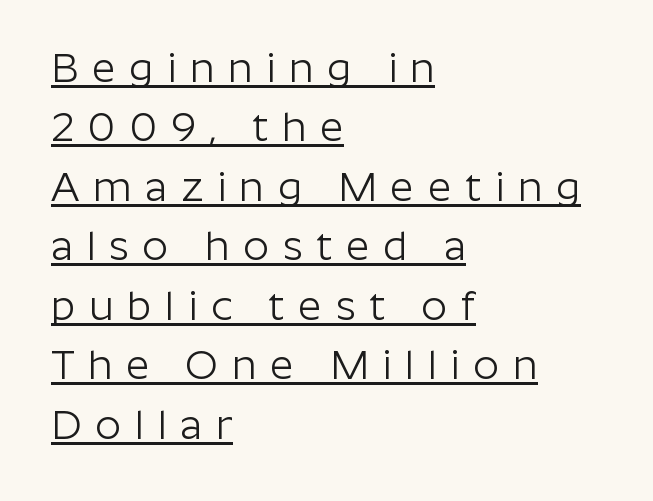
The image shows 41 px light sans-serif type, upright; set left-aligned, normal line spacing (1.45x), unusually wide letter spacing (+0.33 em), underlined; low stroke contrast and a medium x-height.
